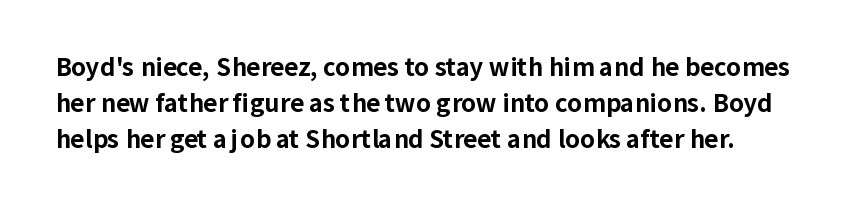
Q: Is the text bold? A: Yes.
Q: Is the text italic (slanted)? A: No, it is upright.
Q: Is the text underlined? A: No.
Q: Is the spacing between letters normal or unusually wide? A: Normal.
Q: Is the spacing between lines tight, normal or loose? A: Normal.
